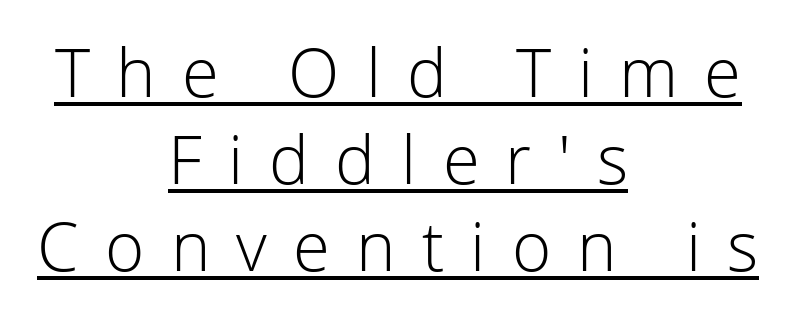
Regarding leading, the lines here are spaced in the standard way. Loose tracking; the words dissolve into strings of separated letters. Is this a sans? Yes — the strokes have no serifs. The passage shown is typed in a proportional face where columns would drift.
